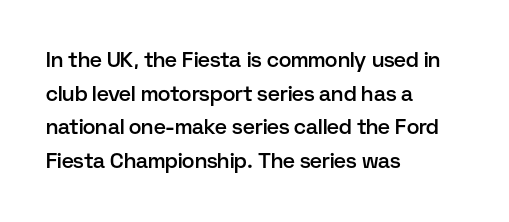
In terms of leading, this rendering sits right in the middle. These words are printed semibold, heavier than regular yet not bold. One-word summary of the alignment: left. Underline: absent.
